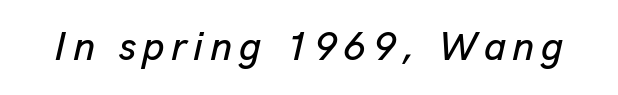
Q: Is the text italic (slanted)? A: Yes, it leans right by about 13 degrees.
Q: Is the text underlined? A: No.
Q: Width (condensed, normal, or wide)? A: Normal.
Q: Stroke contrast? A: Low.
Q: x-height? A: Medium.
Q: Monospaced? A: No.
